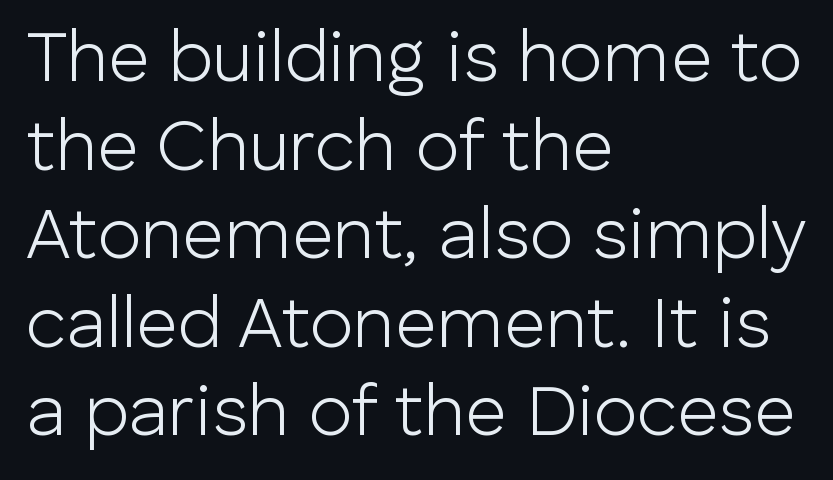
Posture: vertical. This sample is left-justified, so line endings fall wherever the words run out. Stems here are at most as thick as an everyday book face. Character widths vary here, with narrow letters taking less room than wide ones.
